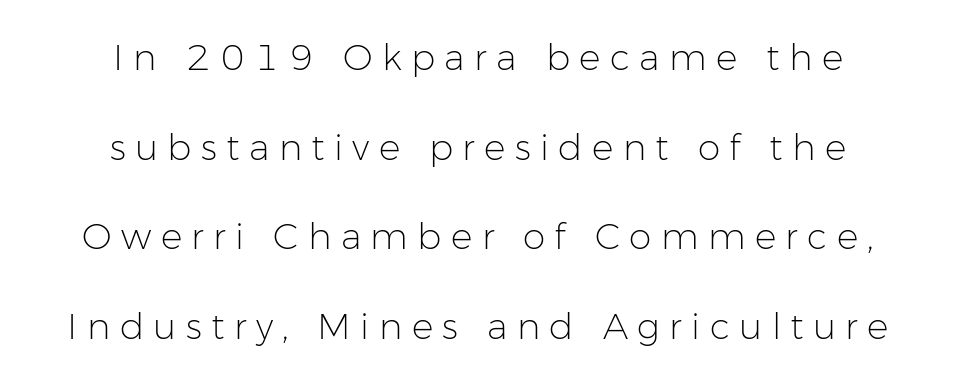
{"serif": "no", "italic": "no", "bold": "no", "weight": "light", "width": "normal", "stroke_contrast": "low", "x_height": "medium", "monospaced": "no", "underline": "no", "align": "center", "line_spacing": "loose", "line_spacing_ratio": 2.49, "letter_spacing": "wide", "letter_spacing_em": 0.26, "glyph_px": 36}
